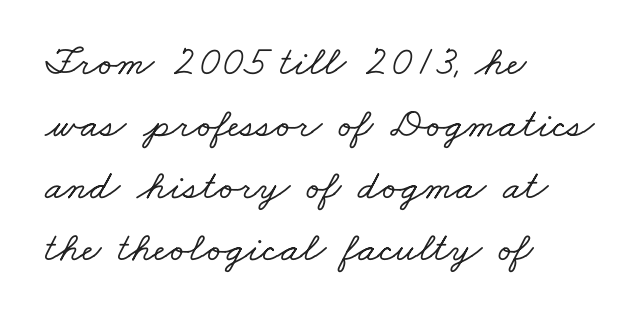
The image shows 42 px wide serif type; set left-aligned, normal line spacing (1.48x), normal letter spacing, not underlined; low stroke contrast and a small x-height.
